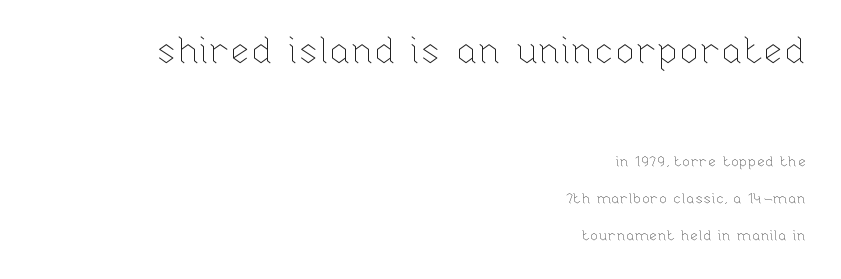
{"italic": "no", "bold": "no", "weight": "thin", "width": "normal", "stroke_contrast": "low", "x_height": "medium", "monospaced": "no", "underline": "no", "align": "right", "line_spacing": "loose", "line_spacing_ratio": 2.45, "letter_spacing": "normal", "letter_spacing_em": 0.0, "larger_block": "first", "size_ratio": 2.47, "glyph_px": 37}
